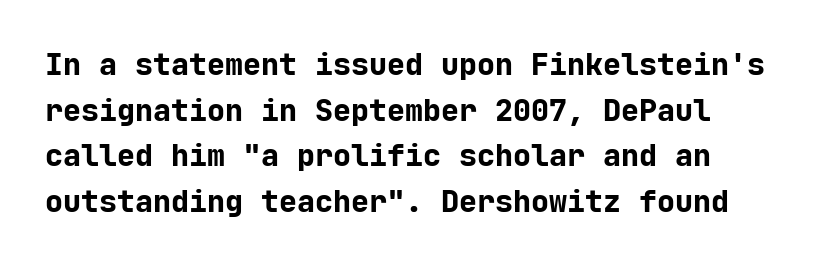
Q: Is the text bold? A: Yes.
Q: Is the text italic (slanted)? A: No, it is upright.
Q: Is the typeface a serif or a sans-serif typeface? A: Sans-serif.
Q: Is the text underlined? A: No.
Q: Is the spacing between letters normal or unusually wide? A: Normal.
Q: Is the spacing between lines tight, normal or loose? A: Normal.
Q: Width (condensed, normal, or wide)? A: Normal.
Q: Stroke contrast? A: Low.
Q: x-height? A: Medium.
Q: Monospaced? A: Yes.
